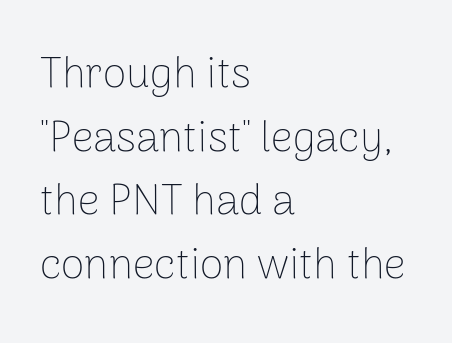
Grotesque or geometric, the face here clearly has no serifs. Compared with typical body copy, the letter spacing here is the same. If you drew a line through each stem, it would be perfectly vertical. The font sits on the lighter half of the weight spectrum, regular included. Glance below the letters and you will spot only blank space.
